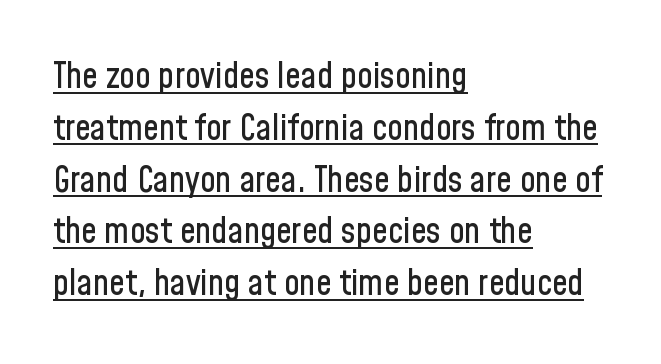
This is the regular roman posture of the typeface. Leading: standard. Underline: present. Serif or sans? Sans — the stroke terminals are bare. Is the letter spacing exaggerated? No — it looks like the ordinary default.
